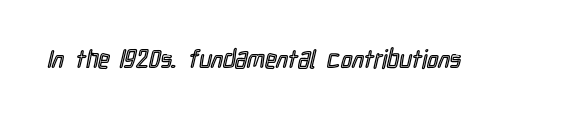
Q: Is the text italic (slanted)? A: Yes.
Q: Is the text underlined? A: No.
Q: Is the spacing between letters normal or unusually wide? A: Normal.
